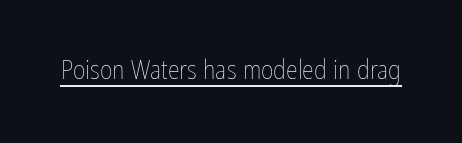
Vertical stems look standard width or narrower in stroke. This sample carries an underscore along the baseline area. Notice how the stems are strictly vertical — no italics here. Spacing between characters is what you'd get straight out of the box.
